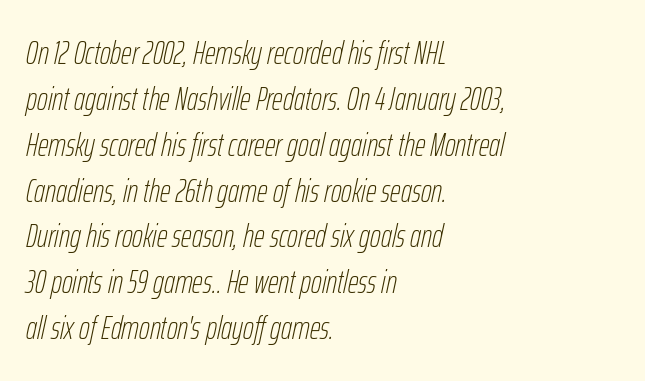
The image shows 33 px thin, condensed type, italic (leaning right); set left-aligned, normal line spacing (1.39x), normal letter spacing, not underlined; low stroke contrast and a medium x-height.
